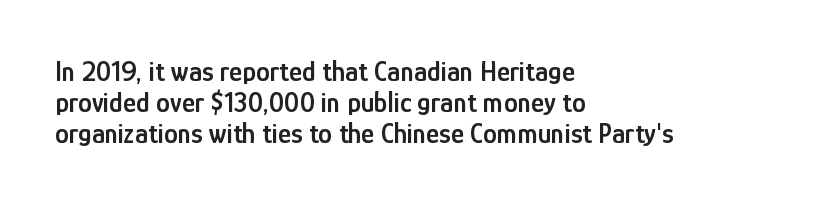
{"serif": "no", "italic": "no", "bold": "semi", "weight": "semibold", "width": "condensed", "stroke_contrast": "low", "x_height": "medium", "monospaced": "no", "underline": "no", "align": "left", "line_spacing": "tight", "line_spacing_ratio": 1.1, "letter_spacing": "normal", "letter_spacing_em": 0.0, "glyph_px": 28}
